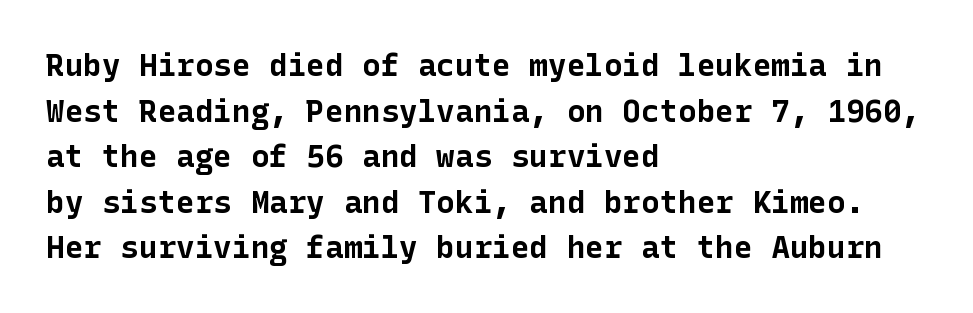
The image shows 31 px bold sans-serif type, upright; set left-aligned, normal line spacing (1.47x), normal letter spacing, not underlined; low stroke contrast and a medium x-height.
